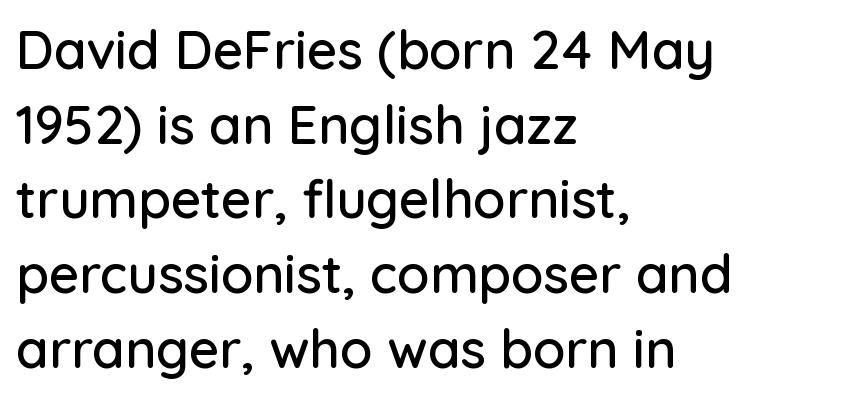
Q: Is the text italic (slanted)? A: No, it is upright.
Q: Is the typeface a serif or a sans-serif typeface? A: Sans-serif.
Q: Is the text underlined? A: No.
Q: How is the paragraph aligned? A: Left-aligned.
Q: Is the spacing between letters normal or unusually wide? A: Normal.
Q: Is the spacing between lines tight, normal or loose? A: Normal.
Q: Width (condensed, normal, or wide)? A: Normal.
Q: Stroke contrast? A: Low.
Q: x-height? A: Medium.
Q: Monospaced? A: No.
